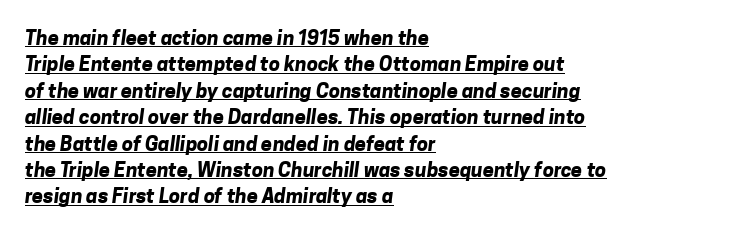
The image shows 20 px bold type; set left-aligned, normal line spacing (1.32x), normal letter spacing, underlined.
